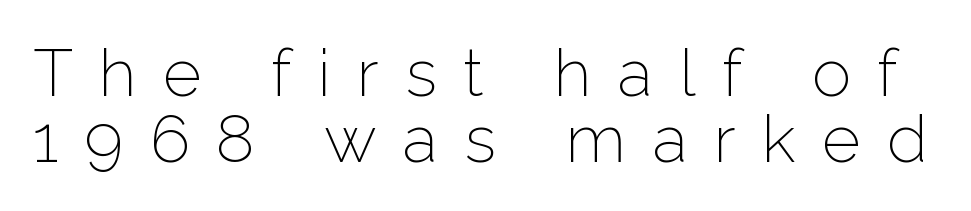
The passage shown is not bold in any degree. The font family rendered here belongs to the sans-serif group. Honestly, the rows look squashed on top of each other. This rendering features lettering with no underline.
